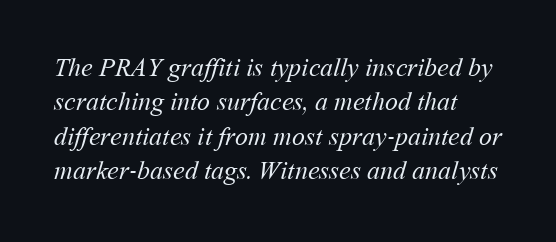
Q: Is the text bold? A: No.
Q: Is the text underlined? A: No.
Q: Is the spacing between letters normal or unusually wide? A: Normal.
Q: Is the spacing between lines tight, normal or loose? A: Normal.
